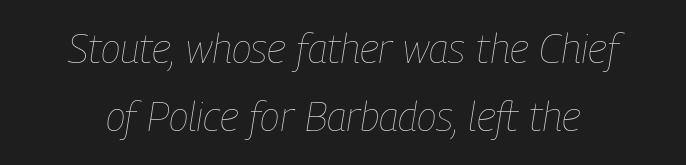
Leading: standard. Counters stay open thanks to moderate or lighter strokes. Check the space under the baseline: it is left empty. Quick note: italic.
